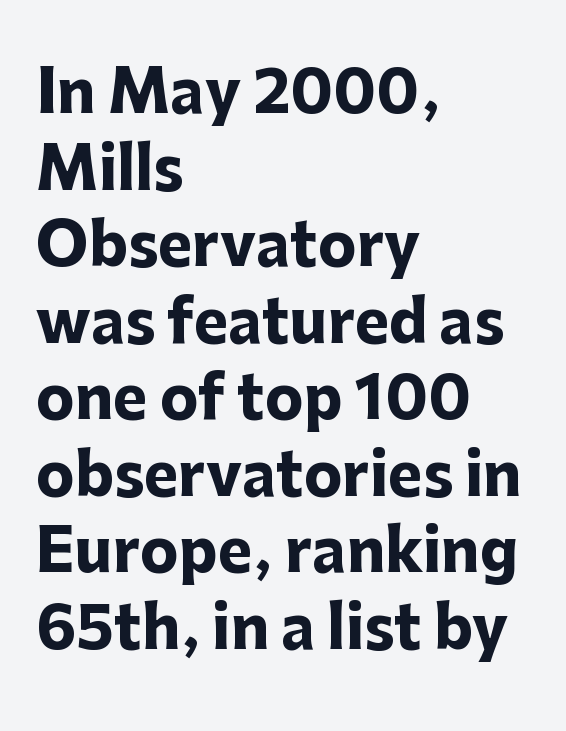
The image shows 58 px heavy sans-serif type, upright; set left-aligned, normal line spacing (1.32x), normal letter spacing, not underlined; low stroke contrast and a medium x-height.
